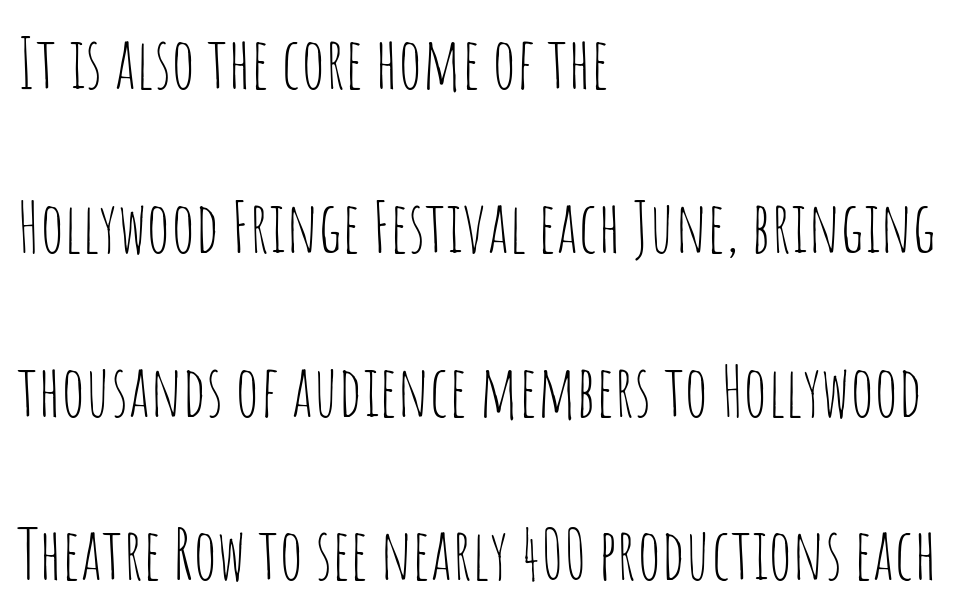
Typographically, this falls in the sans-serif category. This rendering features lettering with no underline. The letters advance in unequal steps, a hallmark of proportional type. Is there much room between lines? Yes — plenty of vertical air separates them. Characters remain perfectly vertical along every line. The strokes are not fattened; the text isn't bold.
